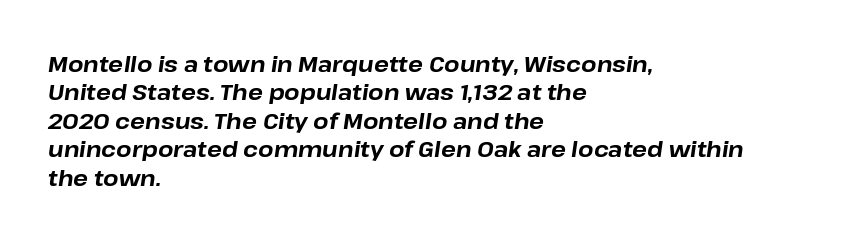
{"italic": "yes", "lean": "right", "slant_degrees": 8, "bold": "yes", "underline": "no", "align": "left", "line_spacing": "normal", "line_spacing_ratio": 1.29, "letter_spacing": "normal", "letter_spacing_em": 0.0, "glyph_px": 22}
